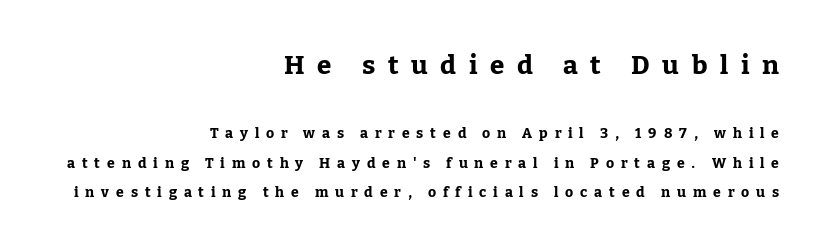
{"italic": "no", "bold": "yes", "underline": "no", "align": "right", "line_spacing": "loose", "line_spacing_ratio": 2.1, "letter_spacing": "wide", "letter_spacing_em": 0.49, "larger_block": "first", "size_ratio": 1.86, "glyph_px": 26}
